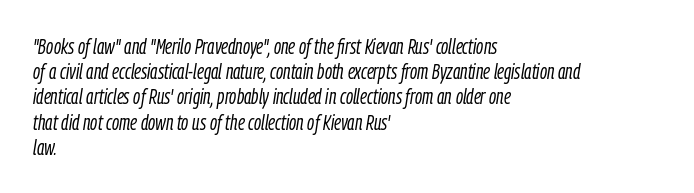
The image shows 21 px text type, italic (leaning right); set left-aligned, line spacing 1.2x, normal letter spacing, not underlined.
